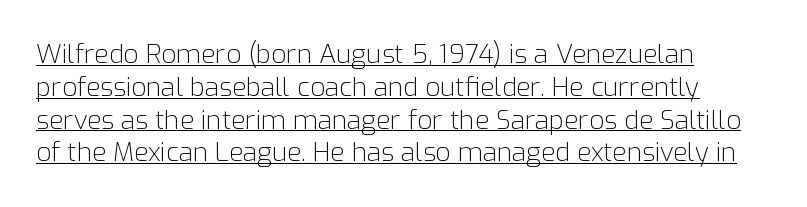
{"italic": "no", "bold": "no", "underline": "yes", "align": "left", "line_spacing": "normal", "line_spacing_ratio": 1.26, "letter_spacing": "normal", "letter_spacing_em": 0.0, "glyph_px": 26}
